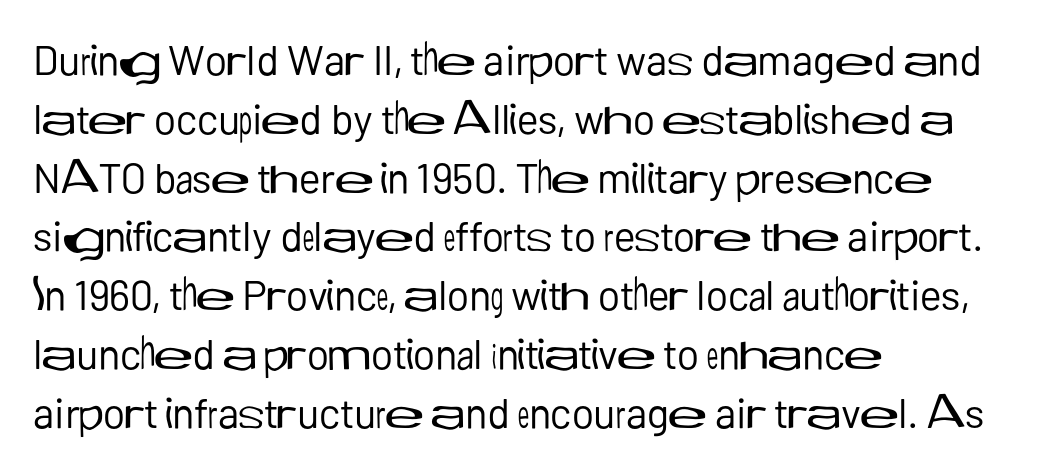
{"serif": "no", "italic": "no", "bold": "no", "weight": "regular", "width": "normal", "stroke_contrast": "low", "x_height": "medium", "monospaced": "no", "underline": "no", "align": "left", "line_spacing": "normal", "line_spacing_ratio": 1.4, "letter_spacing": "normal", "letter_spacing_em": 0.0, "glyph_px": 42}
